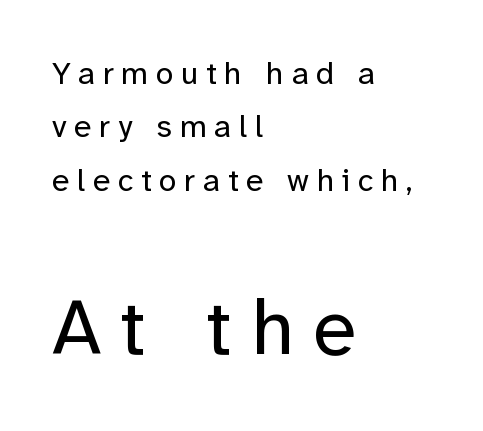
Q: Is the text bold? A: No.
Q: Is the text italic (slanted)? A: No, it is upright.
Q: Is the typeface a serif or a sans-serif typeface? A: Sans-serif.
Q: Is the text underlined? A: No.
Q: How is the paragraph aligned? A: Left-aligned.
Q: Is the spacing between letters normal or unusually wide? A: Unusually wide.
Q: Is the spacing between lines tight, normal or loose? A: Normal.
Q: Which block of text is set in a larger size, the first (top) or the second (bottom)? A: The second (bottom) one.
Q: Width (condensed, normal, or wide)? A: Normal.
Q: Stroke contrast? A: Low.
Q: x-height? A: Medium.
Q: Monospaced? A: No.
